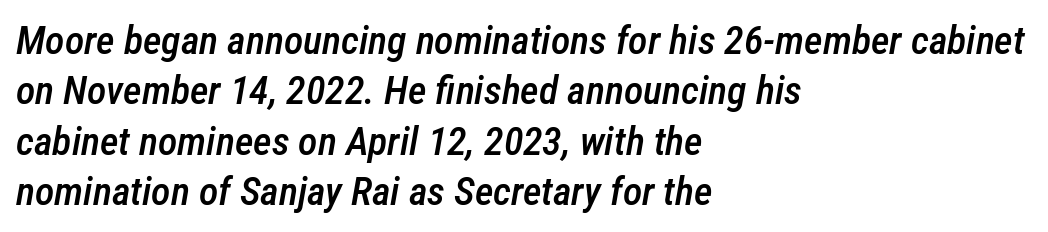
{"italic": "yes", "lean": "right", "slant_degrees": 12, "bold": "semi", "weight": "semibold", "width": "condensed", "stroke_contrast": "low", "x_height": "medium", "monospaced": "no", "underline": "no", "align": "left", "line_spacing": "normal", "line_spacing_ratio": 1.26, "letter_spacing": "normal", "letter_spacing_em": 0.0, "glyph_px": 40}
